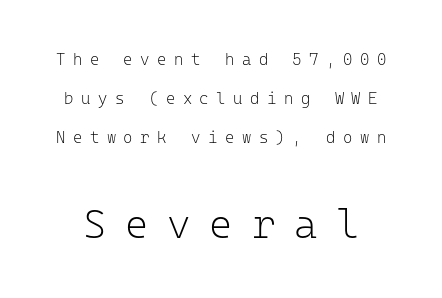
{"serif": "no", "italic": "no", "bold": "no", "weight": "light", "width": "normal", "stroke_contrast": "low", "x_height": "medium", "monospaced": "yes", "underline": "no", "line_spacing": "loose", "line_spacing_ratio": 2.45, "letter_spacing": "wide", "letter_spacing_em": 0.47, "larger_block": "second", "size_ratio": 2.5, "glyph_px": 40}
